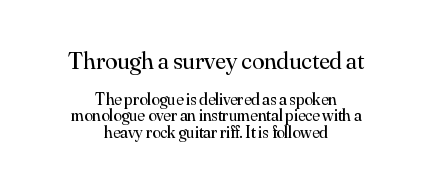
{"italic": "no", "bold": "no", "underline": "no", "align": "center", "line_spacing": "tight", "line_spacing_ratio": 0.96, "letter_spacing": "normal", "letter_spacing_em": 0.0, "larger_block": "first", "size_ratio": 1.47, "glyph_px": 25}
